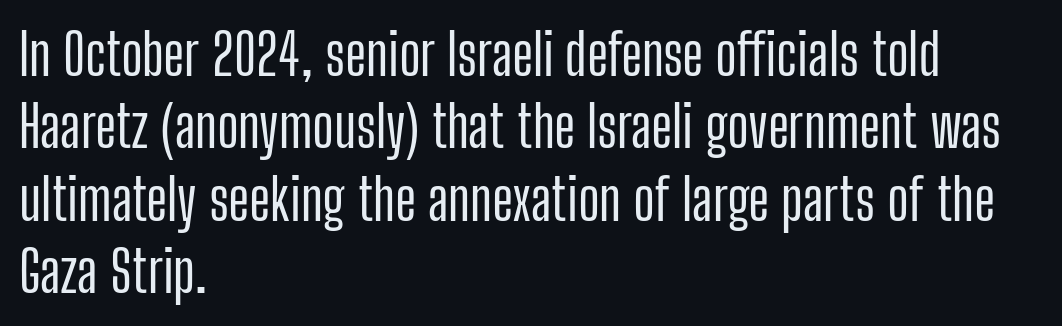
{"serif": "no", "italic": "no", "width": "condensed", "stroke_contrast": "low", "x_height": "medium", "monospaced": "no", "underline": "no", "align": "left", "line_spacing": "normal", "line_spacing_ratio": 1.27, "letter_spacing": "normal", "letter_spacing_em": 0.0, "glyph_px": 57}
